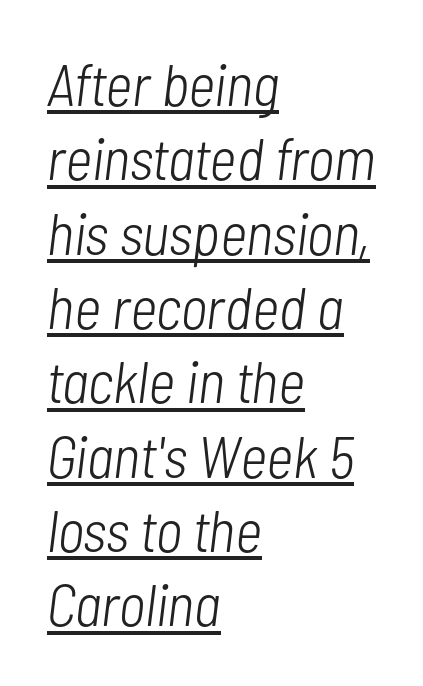
{"italic": "yes", "lean": "right", "slant_degrees": 7, "bold": "no", "weight": "light", "width": "condensed", "stroke_contrast": "low", "x_height": "medium", "monospaced": "no", "underline": "yes", "align": "left", "line_spacing": "normal", "line_spacing_ratio": 1.26, "letter_spacing": "normal", "letter_spacing_em": 0.0, "glyph_px": 59}
